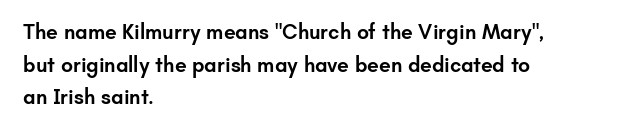
{"italic": "no", "bold": "semi", "underline": "no", "align": "left", "line_spacing": "normal", "line_spacing_ratio": 1.55, "letter_spacing": "normal", "letter_spacing_em": 0.0, "glyph_px": 21}
